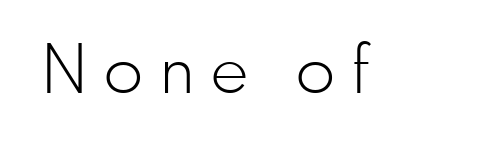
{"serif": "no", "italic": "no", "bold": "no", "weight": "light", "width": "normal", "stroke_contrast": "low", "x_height": "small", "monospaced": "no", "underline": "no", "letter_spacing": "wide", "letter_spacing_em": 0.23, "glyph_px": 66}
